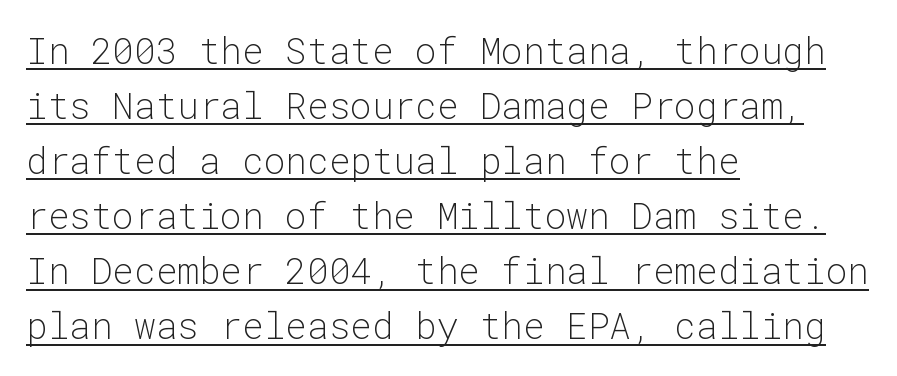
The image shows 36 px light sans-serif type, upright, monospaced; set left-aligned, normal line spacing (1.53x), normal letter spacing, underlined; low stroke contrast and a medium x-height.
